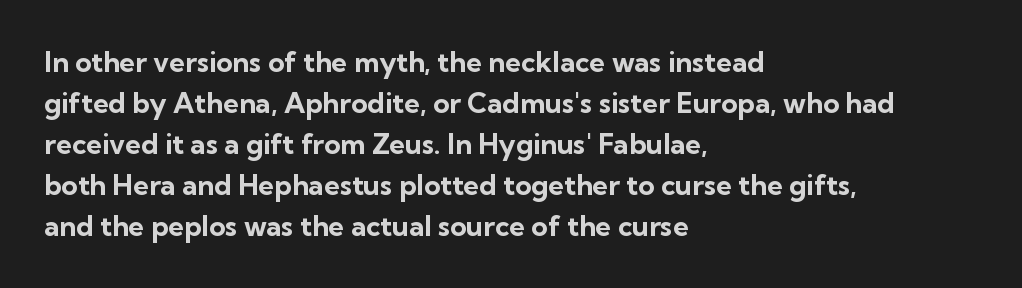
{"serif": "no", "italic": "no", "bold": "yes", "weight": "bold", "width": "normal", "stroke_contrast": "low", "x_height": "medium", "monospaced": "no", "underline": "no", "align": "left", "line_spacing": "normal", "line_spacing_ratio": 1.46, "letter_spacing": "normal", "letter_spacing_em": 0.0, "glyph_px": 28}
